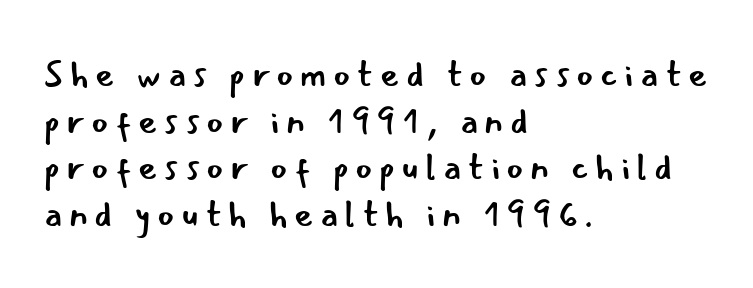
{"serif": "no", "italic": "no", "bold": "no", "weight": "regular", "width": "normal", "stroke_contrast": "low", "x_height": "small", "monospaced": "no", "underline": "no", "align": "left", "line_spacing": "normal", "line_spacing_ratio": 1.26, "glyph_px": 37}
